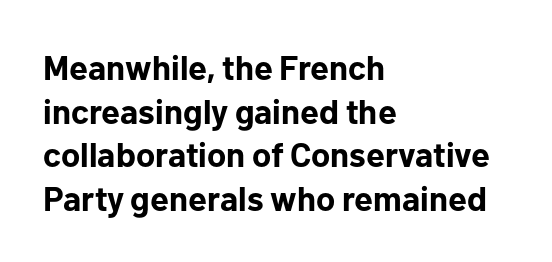
Q: Is the text bold? A: Yes.
Q: Is the text italic (slanted)? A: No, it is upright.
Q: Is the typeface a serif or a sans-serif typeface? A: Sans-serif.
Q: Is the text underlined? A: No.
Q: How is the paragraph aligned? A: Left-aligned.
Q: Is the spacing between letters normal or unusually wide? A: Normal.
Q: Is the spacing between lines tight, normal or loose? A: Normal.
Q: Width (condensed, normal, or wide)? A: Normal.
Q: Stroke contrast? A: Low.
Q: x-height? A: Medium.
Q: Monospaced? A: No.
